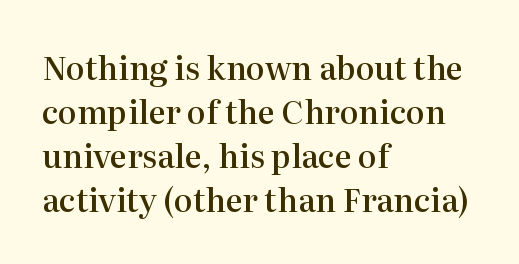
{"serif": "yes", "italic": "no", "bold": "semi", "weight": "semibold", "width": "normal", "stroke_contrast": "high", "x_height": "medium", "monospaced": "no", "underline": "no", "align": "left", "line_spacing": "normal", "line_spacing_ratio": 1.37, "letter_spacing": "normal", "letter_spacing_em": 0.0, "glyph_px": 32}
